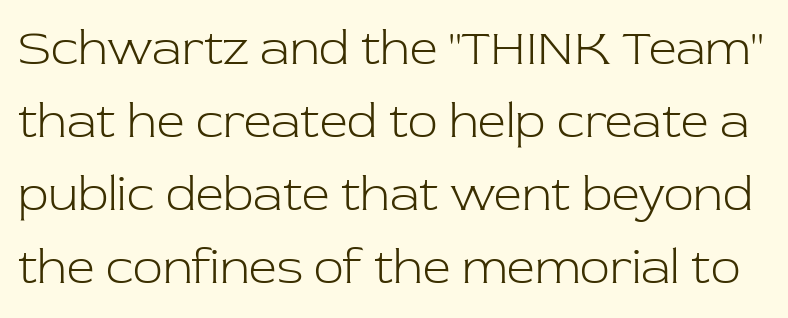
Q: Is the text bold? A: No.
Q: Is the text italic (slanted)? A: No, it is upright.
Q: Is the typeface a serif or a sans-serif typeface? A: Serif.
Q: Is the text underlined? A: No.
Q: Is the spacing between letters normal or unusually wide? A: Normal.
Q: Is the spacing between lines tight, normal or loose? A: Normal.
Q: Width (condensed, normal, or wide)? A: Normal.
Q: Stroke contrast? A: Low.
Q: x-height? A: Medium.
Q: Monospaced? A: No.
